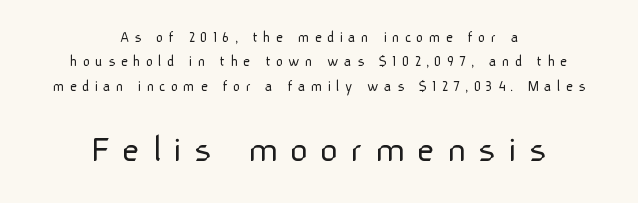
If you squint, the bottom block still reads clearly — it's the larger of the two. Inter-character spacing is expanded well beyond the font's built-in metrics. A normal amount of white space separates one row of letters from the next. Do the characters align in a grid? No, the font is proportional. Decoration check: the copy has no underline. This is roman type, the default non-slanted kind.
